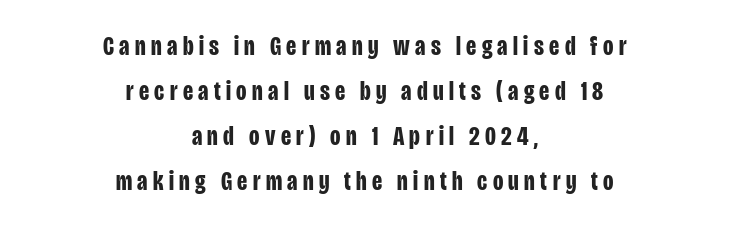
The gaps between neighbouring characters are conspicuously large. This sample is center-justified, so both line endings float freely. Stroke thickness is high; the sample reads as a true bold. The space directly below the letters is spotless.
